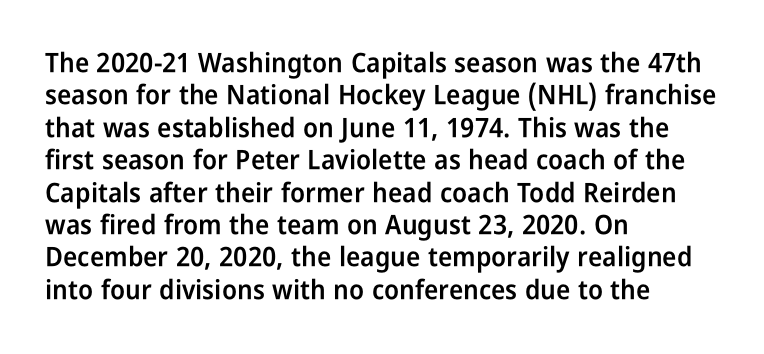
Beneath every word, the page is bare. A somewhat darkened texture: the type is semibold rather than bold. The axis of the letterforms is exactly vertical. Words appear dense and cohesive because spacing is normal.
